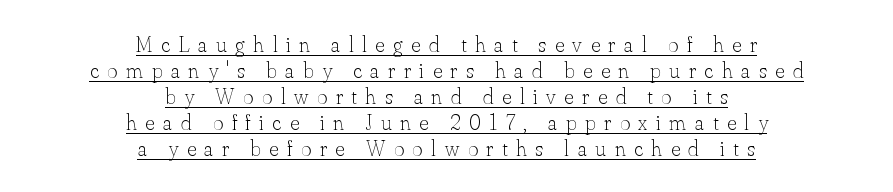
{"italic": "no", "bold": "no", "underline": "yes", "align": "center", "line_spacing_ratio": 1.18, "letter_spacing": "wide", "letter_spacing_em": 0.4, "glyph_px": 22}
